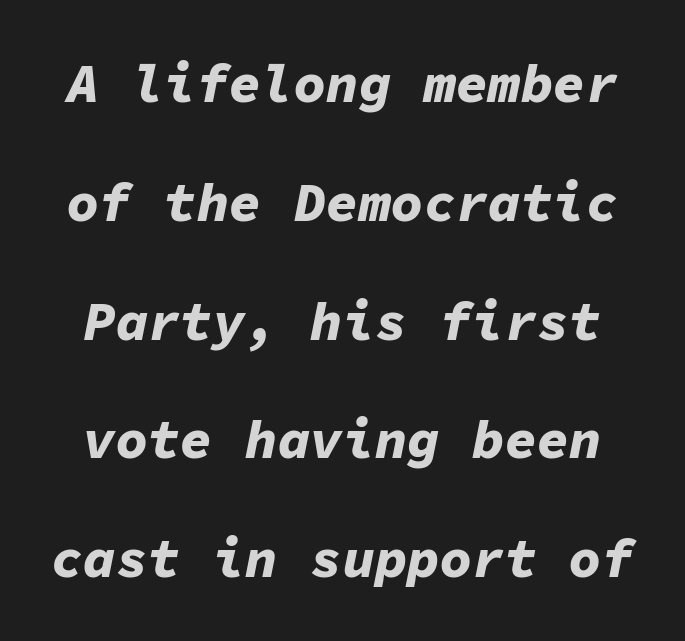
{"italic": "yes", "lean": "right", "slant_degrees": 11, "bold": "yes", "weight": "bold", "width": "normal", "stroke_contrast": "low", "x_height": "medium", "monospaced": "yes", "underline": "no", "line_spacing": "loose", "line_spacing_ratio": 2.2, "letter_spacing": "normal", "letter_spacing_em": 0.0, "glyph_px": 54}
